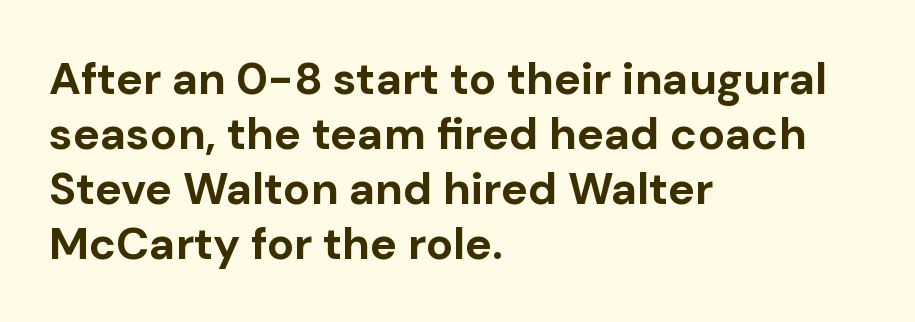
{"serif": "no", "italic": "no", "bold": "yes", "weight": "bold", "width": "normal", "stroke_contrast": "low", "x_height": "medium", "monospaced": "no", "underline": "no", "align": "left", "line_spacing_ratio": 1.22, "letter_spacing": "normal", "letter_spacing_em": 0.0, "glyph_px": 45}
